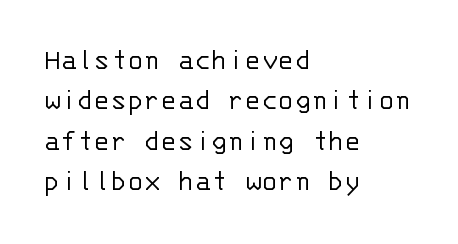
The image shows 31 px light sans-serif type, upright, monospaced; set left-aligned, normal line spacing (1.3x), normal letter spacing, not underlined; low stroke contrast and a large x-height.
